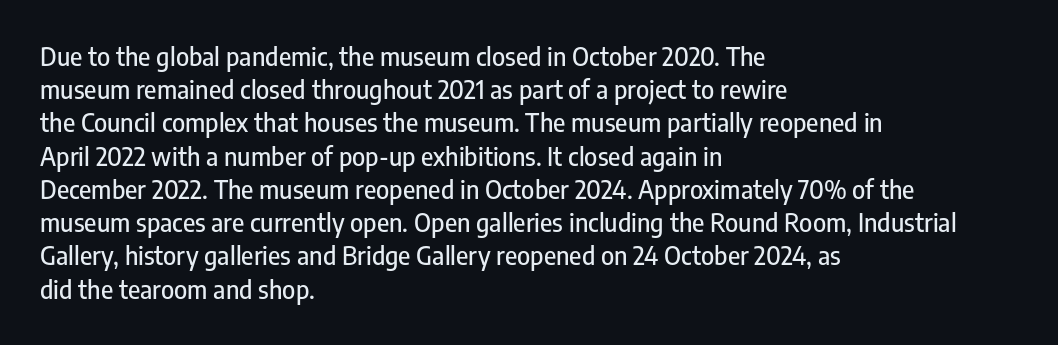
Q: Is the text italic (slanted)? A: No, it is upright.
Q: Is the text underlined? A: No.
Q: How is the paragraph aligned? A: Left-aligned.
Q: Is the spacing between letters normal or unusually wide? A: Normal.
Q: Is the spacing between lines tight, normal or loose? A: Normal.
